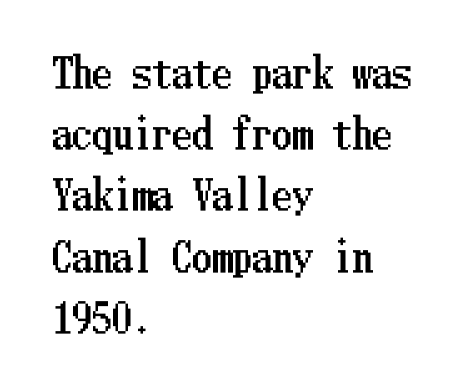
The image shows 40 px condensed type, upright; set left-aligned, normal line spacing (1.53x), normal letter spacing, not underlined; low stroke contrast and a medium x-height.
